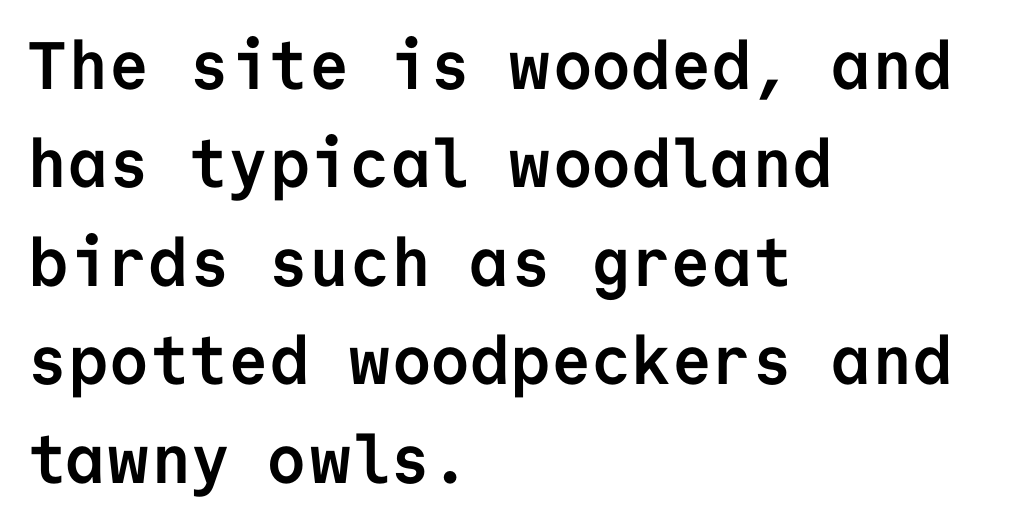
Q: Is the text bold? A: Yes.
Q: Is the text italic (slanted)? A: No, it is upright.
Q: Is the typeface a serif or a sans-serif typeface? A: Sans-serif.
Q: Is the text underlined? A: No.
Q: How is the paragraph aligned? A: Left-aligned.
Q: Is the spacing between letters normal or unusually wide? A: Normal.
Q: Is the spacing between lines tight, normal or loose? A: Normal.
Q: Width (condensed, normal, or wide)? A: Normal.
Q: Stroke contrast? A: Low.
Q: x-height? A: Medium.
Q: Monospaced? A: Yes.
